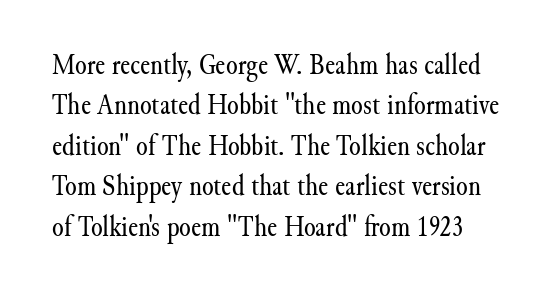
Q: Is the text bold? A: No.
Q: Is the text italic (slanted)? A: No, it is upright.
Q: Is the typeface a serif or a sans-serif typeface? A: Serif.
Q: Is the text underlined? A: No.
Q: Is the spacing between letters normal or unusually wide? A: Normal.
Q: Is the spacing between lines tight, normal or loose? A: Normal.
Q: Width (condensed, normal, or wide)? A: Normal.
Q: Stroke contrast? A: Medium.
Q: x-height? A: Small.
Q: Monospaced? A: No.
